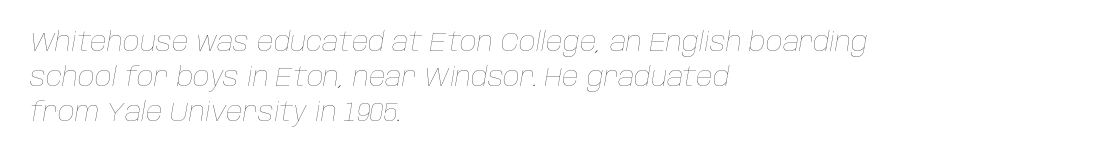
The image shows 26 px text type, italic (leaning right); set left-aligned, normal line spacing (1.34x), normal letter spacing, not underlined.
